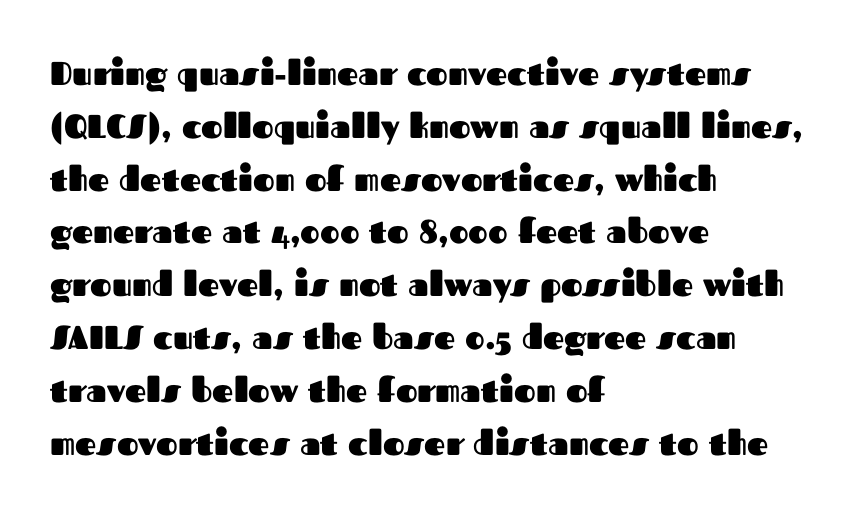
Regarding serifs, this sample does without them. Whoever set this chose a conventional vertical rhythm. The setting favours the left margin, as ordinary paragraphs usually do. The words here are not underlined. In terms of weight, the rendering is a true, heavy bold.
